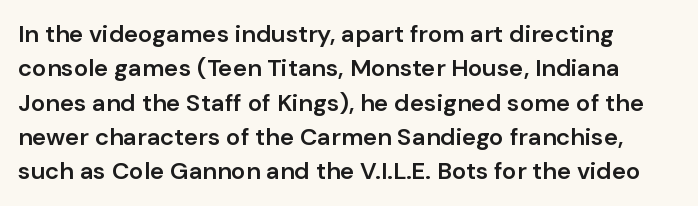
Q: Is the text bold? A: Semi-bold.
Q: Is the text italic (slanted)? A: No, it is upright.
Q: Is the text underlined? A: No.
Q: How is the paragraph aligned? A: Left-aligned.
Q: Is the spacing between letters normal or unusually wide? A: Normal.
Q: Is the spacing between lines tight, normal or loose? A: Normal.
